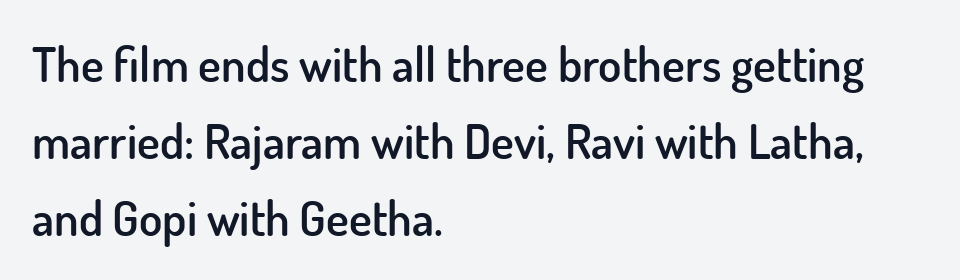
{"serif": "no", "italic": "no", "bold": "semi", "weight": "semibold", "width": "normal", "stroke_contrast": "low", "x_height": "small", "monospaced": "no", "underline": "no", "align": "left", "line_spacing": "normal", "line_spacing_ratio": 1.6, "letter_spacing": "normal", "letter_spacing_em": 0.0, "glyph_px": 48}
